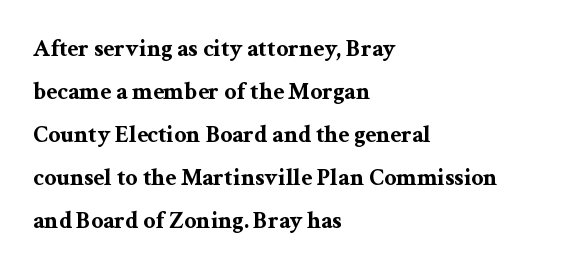
Q: Is the text bold? A: Yes.
Q: Is the text italic (slanted)? A: No, it is upright.
Q: Is the text underlined? A: No.
Q: How is the paragraph aligned? A: Left-aligned.
Q: Is the spacing between letters normal or unusually wide? A: Normal.
